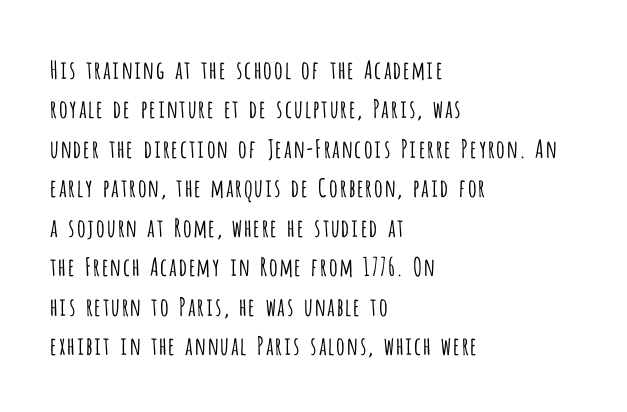
{"italic": "no", "bold": "no", "underline": "no", "align": "left", "line_spacing": "normal", "line_spacing_ratio": 1.58, "letter_spacing": "normal", "letter_spacing_em": 0.0, "glyph_px": 25}
